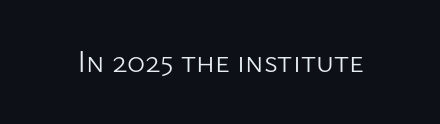
{"serif": "no", "italic": "no", "bold": "no", "weight": "light", "width": "normal", "stroke_contrast": "low", "x_height": "medium", "monospaced": "no", "underline": "no", "letter_spacing": "normal", "letter_spacing_em": 0.0, "glyph_px": 31}
